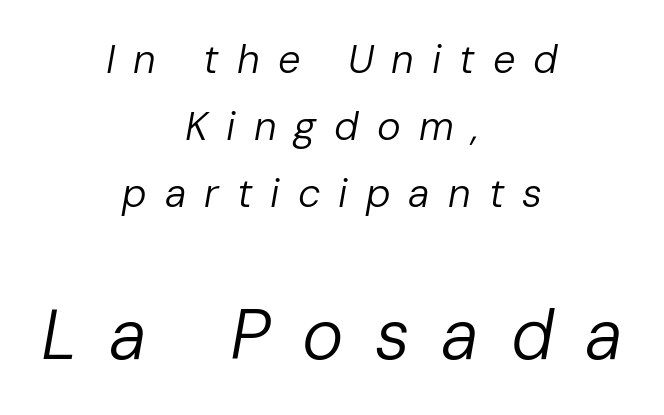
{"italic": "yes", "lean": "right", "slant_degrees": 10, "bold": "no", "weight": "regular", "width": "normal", "stroke_contrast": "low", "x_height": "medium", "monospaced": "no", "underline": "no", "align": "center", "line_spacing": "normal", "line_spacing_ratio": 1.67, "letter_spacing": "wide", "letter_spacing_em": 0.45, "larger_block": "second", "size_ratio": 1.75, "glyph_px": 70}
